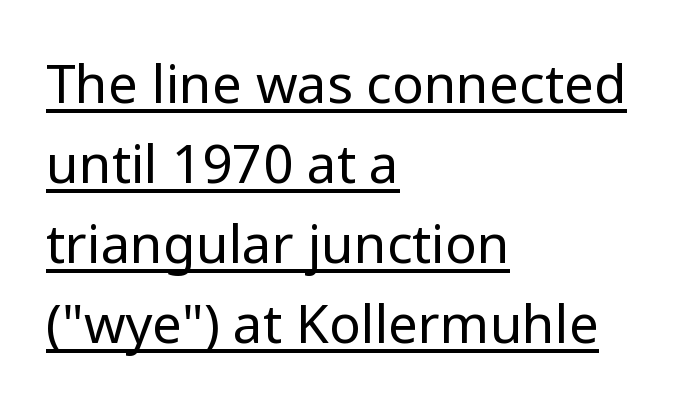
Q: Is the text bold? A: No.
Q: Is the text italic (slanted)? A: No, it is upright.
Q: Is the typeface a serif or a sans-serif typeface? A: Sans-serif.
Q: Is the text underlined? A: Yes.
Q: How is the paragraph aligned? A: Left-aligned.
Q: Is the spacing between letters normal or unusually wide? A: Normal.
Q: Is the spacing between lines tight, normal or loose? A: Normal.
Q: Width (condensed, normal, or wide)? A: Normal.
Q: Stroke contrast? A: Low.
Q: x-height? A: Medium.
Q: Monospaced? A: No.
